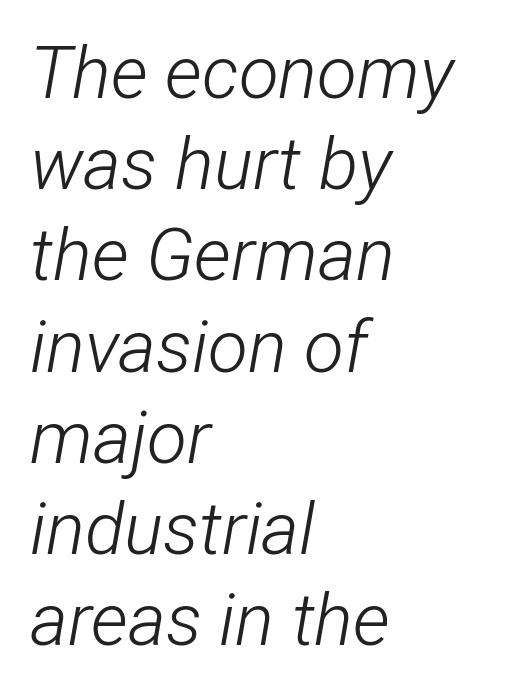
Q: Is the text bold? A: No.
Q: Is the text italic (slanted)? A: Yes, it leans right by about 12 degrees.
Q: Is the text underlined? A: No.
Q: How is the paragraph aligned? A: Left-aligned.
Q: Is the spacing between letters normal or unusually wide? A: Normal.
Q: Is the spacing between lines tight, normal or loose? A: Normal.
Q: Width (condensed, normal, or wide)? A: Condensed.
Q: Stroke contrast? A: Low.
Q: x-height? A: Medium.
Q: Monospaced? A: No.
